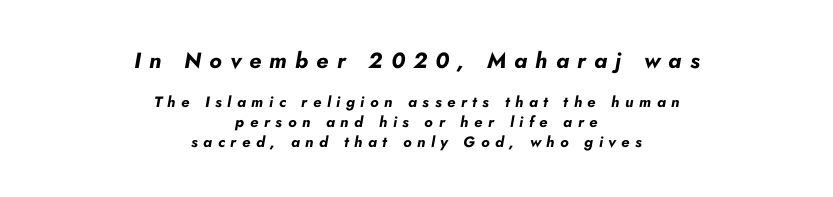
Q: Is the text bold? A: Yes.
Q: Is the text italic (slanted)? A: Yes, it leans right by about 10 degrees.
Q: Is the text underlined? A: No.
Q: How is the paragraph aligned? A: Centered.
Q: Is the spacing between letters normal or unusually wide? A: Unusually wide.
Q: Is the spacing between lines tight, normal or loose? A: Normal.
Q: Which block of text is set in a larger size, the first (top) or the second (bottom)? A: The first (top) one.
